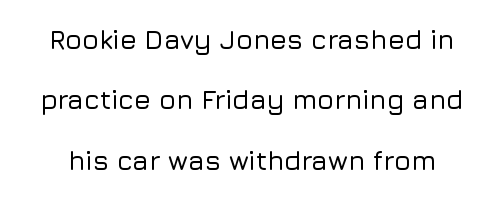
Nobody touched the tracking dial on this one. Italic? Not at all — the glyphs are vertical. Type without underlining. Leading is clearly above the norm, producing a sparse column.
